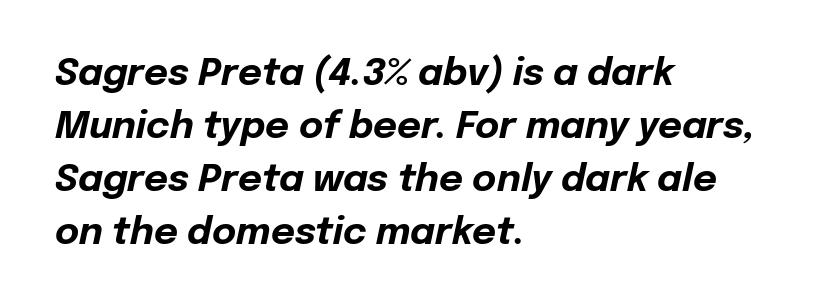
{"italic": "yes", "lean": "right", "slant_degrees": 12, "bold": "yes", "weight": "bold", "width": "normal", "stroke_contrast": "low", "x_height": "medium", "monospaced": "no", "underline": "no", "align": "left", "line_spacing": "normal", "line_spacing_ratio": 1.43, "letter_spacing": "normal", "letter_spacing_em": 0.0, "glyph_px": 37}
